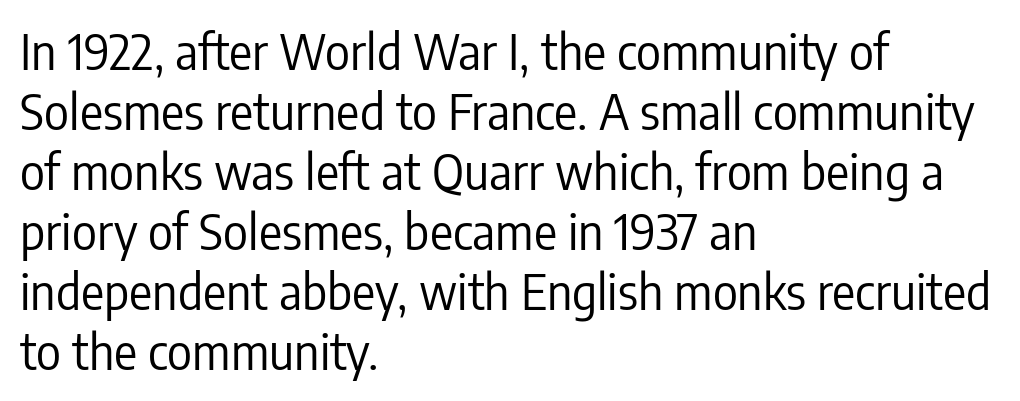
Q: Is the text bold? A: No.
Q: Is the text italic (slanted)? A: No, it is upright.
Q: Is the typeface a serif or a sans-serif typeface? A: Sans-serif.
Q: Is the text underlined? A: No.
Q: How is the paragraph aligned? A: Left-aligned.
Q: Is the spacing between letters normal or unusually wide? A: Normal.
Q: Is the spacing between lines tight, normal or loose? A: Normal.
Q: Width (condensed, normal, or wide)? A: Condensed.
Q: Stroke contrast? A: Low.
Q: x-height? A: Medium.
Q: Monospaced? A: No.
